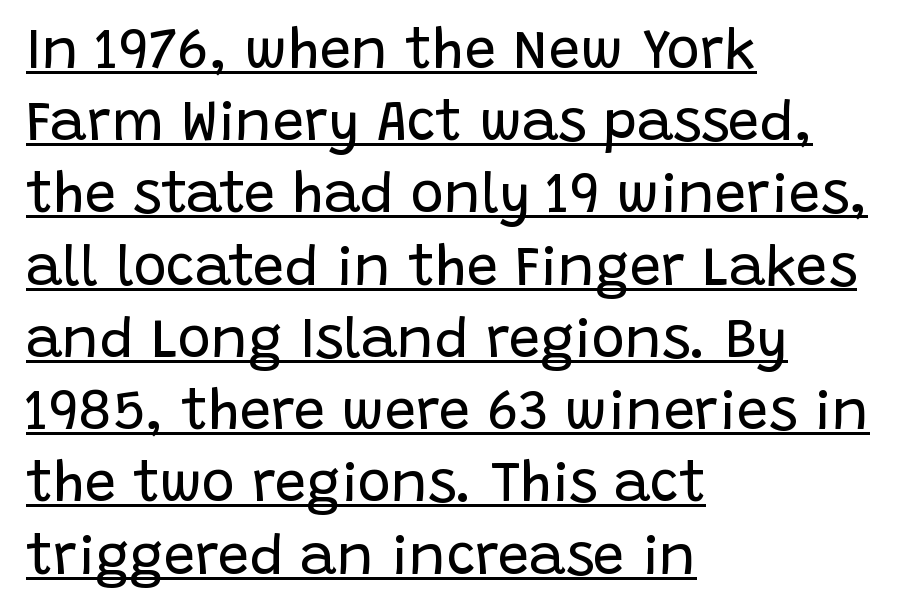
A light-to-regular cut is what we see here. If you drew a line through each stem, it would be perfectly vertical. Serifs: no, the terminals of the letterforms are clean. Every word sits above its own underline.
